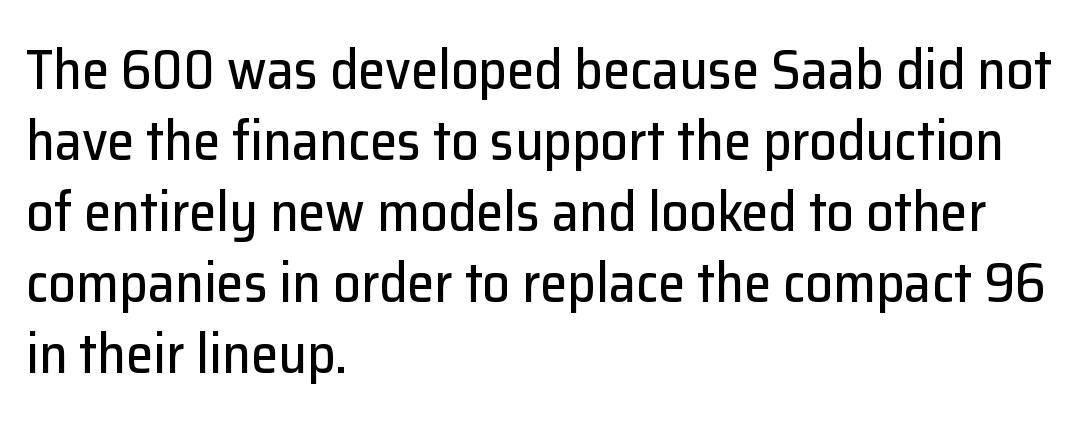
The image shows 55 px sans-serif type, upright; set left-aligned, normal line spacing (1.29x), normal letter spacing, not underlined; low stroke contrast and a medium x-height.
